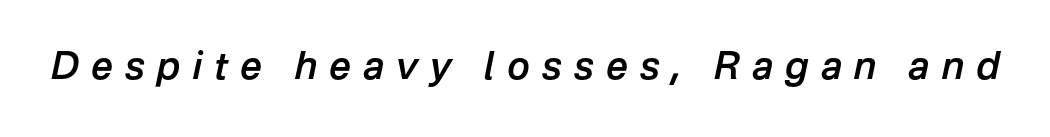
Words appear elongated and porous because spacing is wide. The font is running at a semibold setting, under full bold. Emphasis-style slanted type is in use. Nobody drew a line under any word here.
